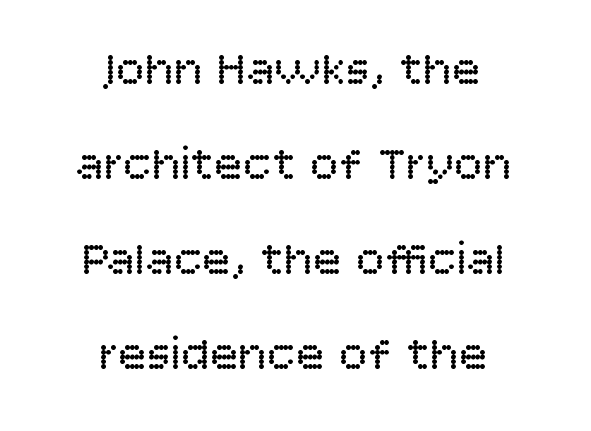
{"serif": "no", "italic": "no", "bold": "no", "weight": "regular", "width": "normal", "stroke_contrast": "low", "x_height": "large", "monospaced": "no", "underline": "no", "align": "center", "line_spacing": "loose", "line_spacing_ratio": 1.98, "letter_spacing": "normal", "letter_spacing_em": 0.0, "glyph_px": 48}
